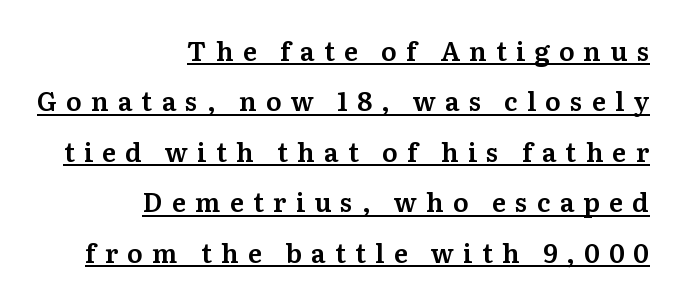
How would I describe the line gaps? Wide and relaxed. These lines have a slow, spaced-out rhythm from letter to letter. The typography opts for an upright posture over an oblique one. Notice how the passage keeps a crisp vertical edge on the right only. The passage shown is underscored from start to finish.
